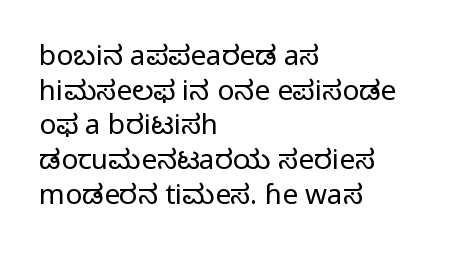
Weight: in the light-to-regular range. The designer went with a sans here, leaving each stem footless. Descenders are the only things crossing below the line. Line starts are locked; line ends wander.
